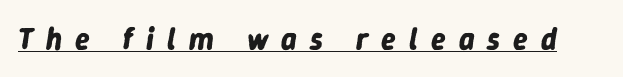
Q: Is the text bold? A: Yes.
Q: Is the text italic (slanted)? A: Yes, it leans right by about 9 degrees.
Q: Is the text underlined? A: Yes.
Q: Is the spacing between letters normal or unusually wide? A: Unusually wide.
Q: Width (condensed, normal, or wide)? A: Normal.
Q: Stroke contrast? A: Low.
Q: x-height? A: Medium.
Q: Monospaced? A: No.
